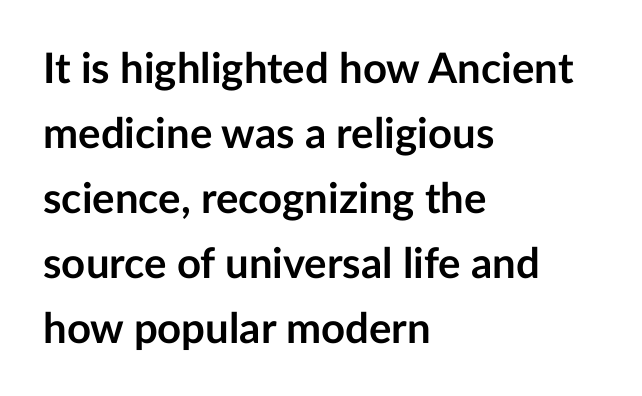
{"serif": "no", "italic": "no", "bold": "yes", "weight": "semibold", "width": "normal", "stroke_contrast": "low", "x_height": "medium", "monospaced": "no", "underline": "no", "align": "left", "line_spacing": "normal", "line_spacing_ratio": 1.55, "letter_spacing": "normal", "letter_spacing_em": 0.0, "glyph_px": 42}
